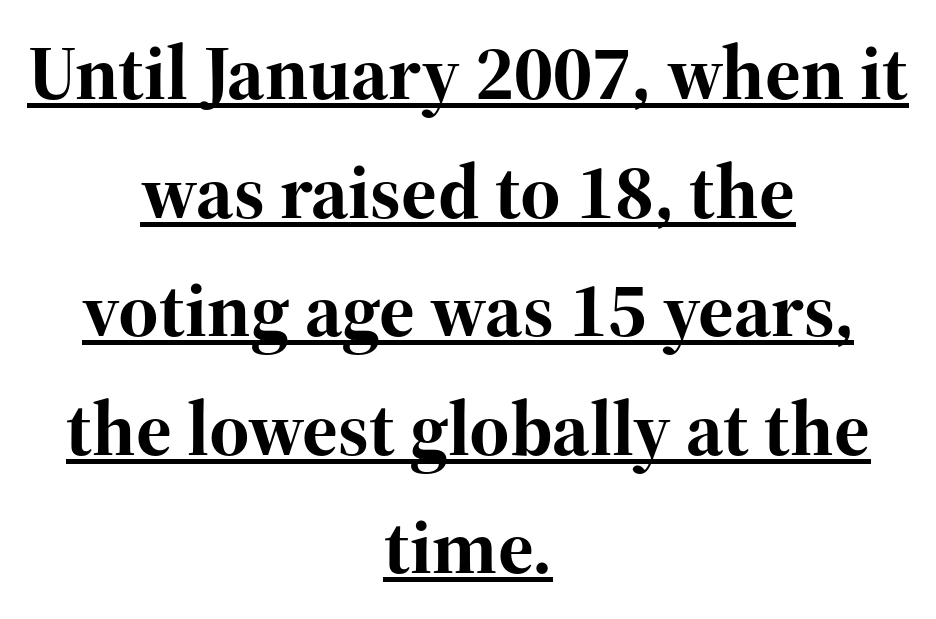
The whitespace from short lines is split evenly between both sides. A full-strength bold gives these letters their thick strokes. In designer terms, the underline attribute is active on this setting. Unlike a clean sans, this face finishes its strokes with serifs. Line spacing here is normal.
